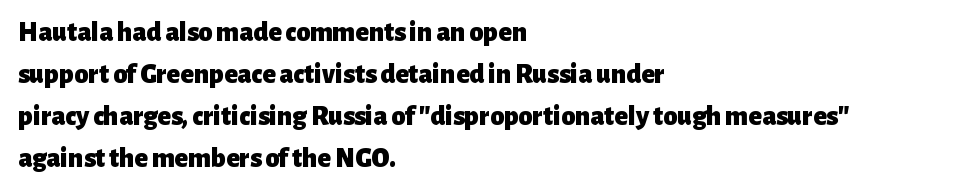
Normally led — the rows are evenly, conventionally spaced. A roman cut, with each character standing at attention. Each word holds together tightly as a unit, with standard inter-letter gaps. Unlike a traditional serif, this face leaves its strokes unadorned.
